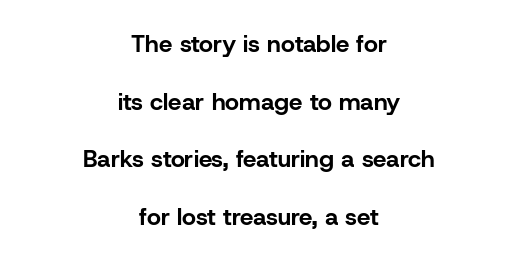
The image shows 24 px bold type, upright; set centered, loose line spacing (2.4x), normal letter spacing, not underlined.
